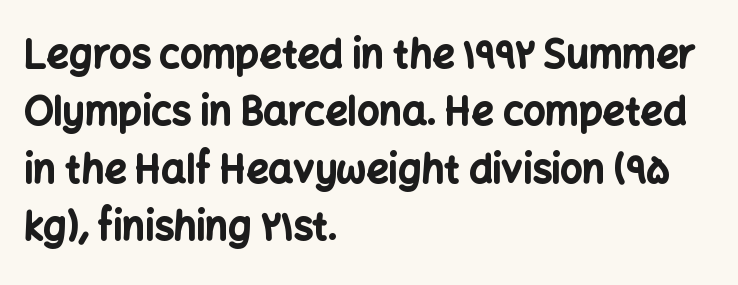
The image shows 39 px bold sans-serif type, upright; set left-aligned, normal line spacing (1.47x), normal letter spacing, not underlined; low stroke contrast and a medium x-height.
